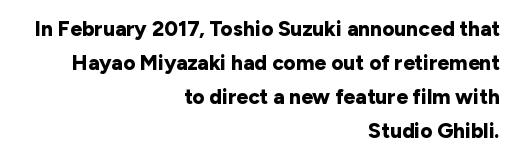
Nobody touched the tracking dial on this one. Normally led — the rows are evenly, conventionally spaced. Pretty heavy lettering here — definitely bold. Does the copy run flush right? Yes — the right margin is perfectly even. The font's upright variant was chosen for this text.
